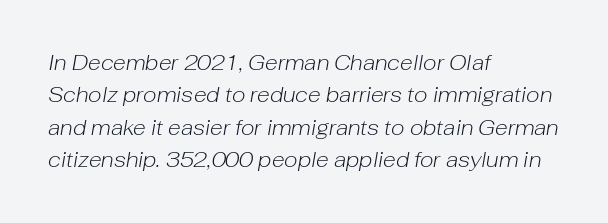
The image shows 21 px text type, italic (leaning right); set left-aligned, normal line spacing (1.54x), normal letter spacing, not underlined.
